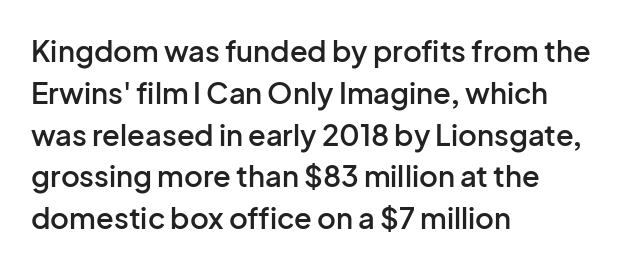
{"serif": "no", "italic": "no", "bold": "semi", "weight": "semibold", "width": "normal", "stroke_contrast": "low", "x_height": "medium", "monospaced": "no", "underline": "no", "align": "left", "line_spacing": "normal", "line_spacing_ratio": 1.44, "letter_spacing": "normal", "letter_spacing_em": 0.0, "glyph_px": 29}
